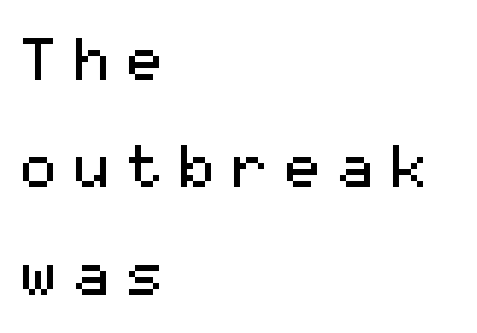
Q: Is the text bold? A: No.
Q: Is the text italic (slanted)? A: No, it is upright.
Q: Is the typeface a serif or a sans-serif typeface? A: Sans-serif.
Q: Is the text underlined? A: No.
Q: How is the paragraph aligned? A: Left-aligned.
Q: Is the spacing between letters normal or unusually wide? A: Unusually wide.
Q: Width (condensed, normal, or wide)? A: Normal.
Q: Stroke contrast? A: Medium.
Q: x-height? A: Medium.
Q: Monospaced? A: No.
